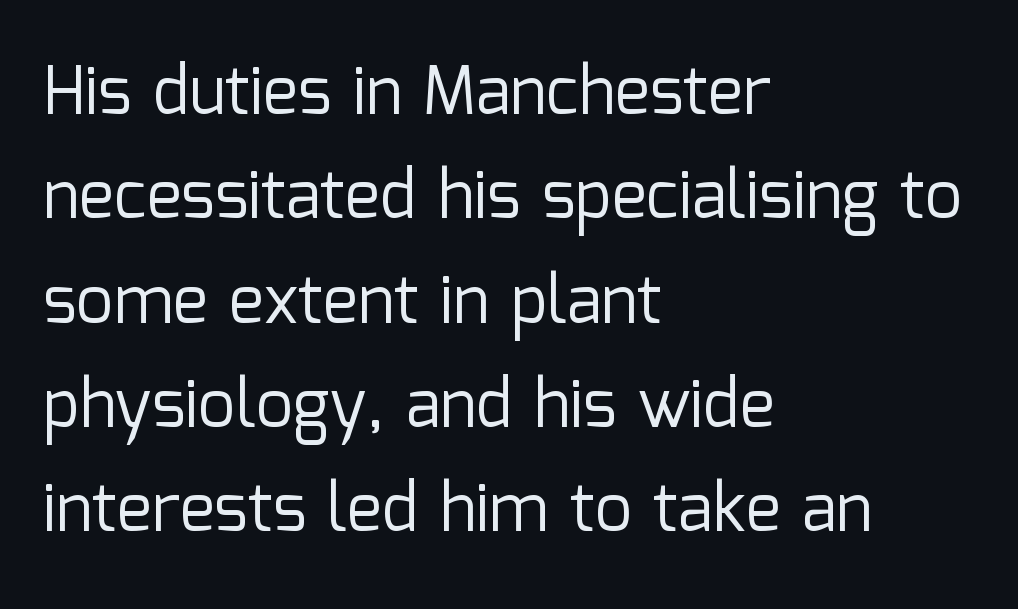
{"serif": "no", "italic": "no", "bold": "no", "weight": "regular", "width": "normal", "stroke_contrast": "low", "x_height": "medium", "monospaced": "no", "underline": "no", "align": "left", "line_spacing": "normal", "line_spacing_ratio": 1.58, "letter_spacing": "normal", "letter_spacing_em": 0.0, "glyph_px": 66}
